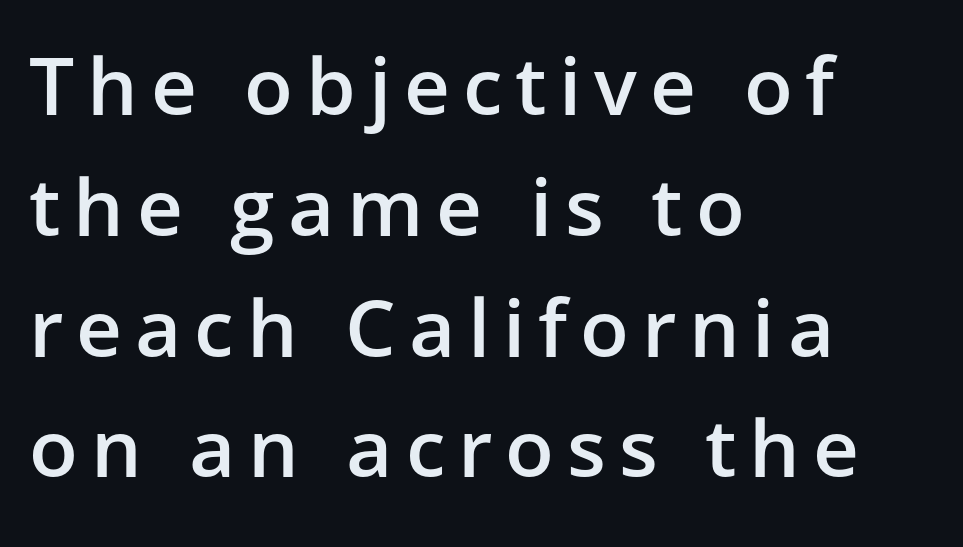
The image shows 80 px semibold sans-serif type, upright; set left-aligned, normal line spacing (1.51x), not underlined; low stroke contrast and a medium x-height.
